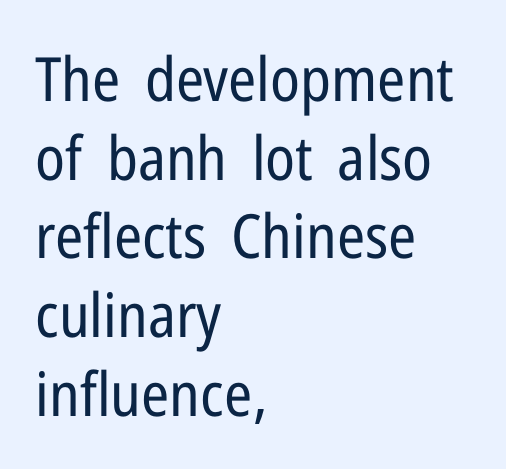
The face used here is rendered with its standard letterfit. The letters look calm and open, with moderate or lighter stems. Classification — sans serif. Italic? Not at all — the glyphs are vertical. Where is the straight margin? On the left.
